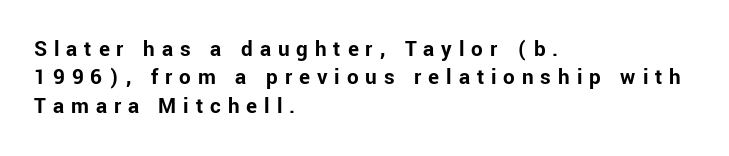
Italic? Not at all — the glyphs are vertical. The specimen omits any rule beneath the text block's lines. Notice how thick the strokes are: this is what a full bold looks like. Notice how the passage keeps a crisp vertical edge on the left only.
